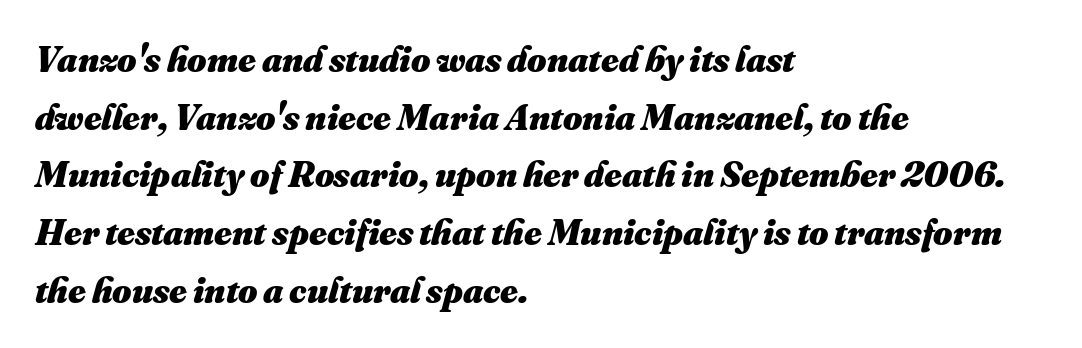
The image shows 37 px heavy type; set left-aligned, normal line spacing (1.56x), normal letter spacing, not underlined; medium stroke contrast and a small x-height.
